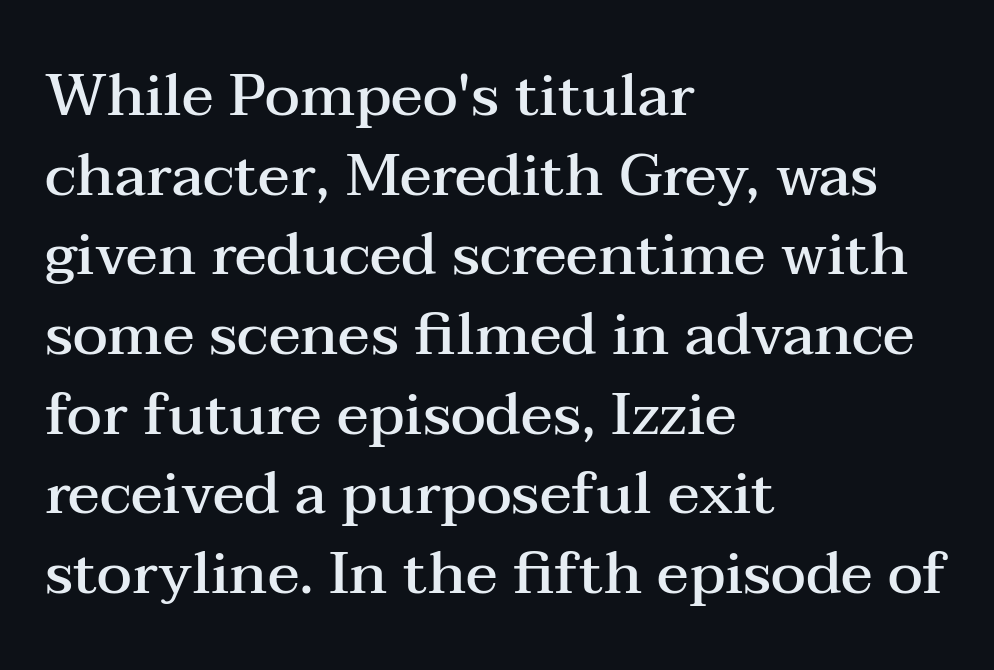
Q: Is the text bold? A: Semi-bold.
Q: Is the text italic (slanted)? A: No, it is upright.
Q: Is the typeface a serif or a sans-serif typeface? A: Serif.
Q: Is the text underlined? A: No.
Q: How is the paragraph aligned? A: Left-aligned.
Q: Is the spacing between letters normal or unusually wide? A: Normal.
Q: Is the spacing between lines tight, normal or loose? A: Normal.
Q: Width (condensed, normal, or wide)? A: Wide.
Q: Stroke contrast? A: Medium.
Q: x-height? A: Medium.
Q: Monospaced? A: No.
